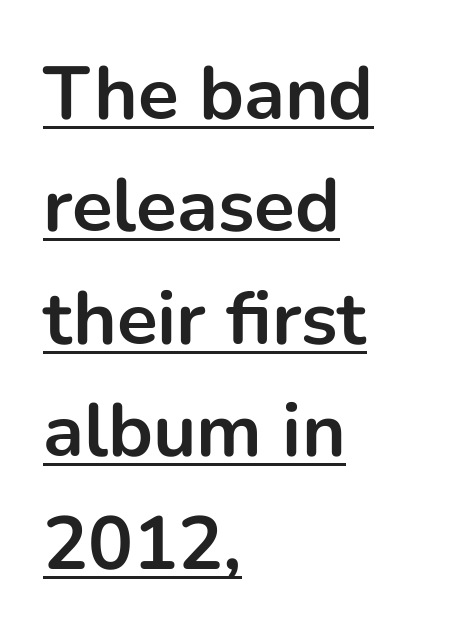
The image shows 75 px bold sans-serif type, upright; set left-aligned, normal line spacing (1.5x), normal letter spacing, underlined; low stroke contrast and a medium x-height.
